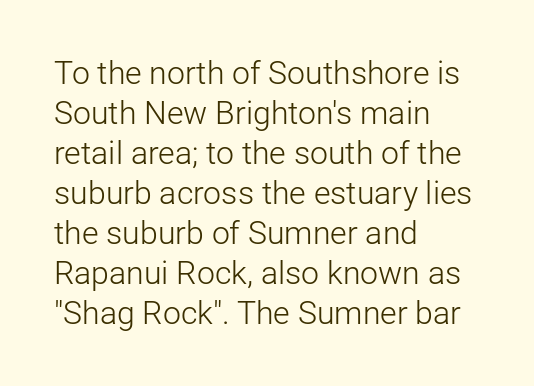
Q: Is the text bold? A: No.
Q: Is the text italic (slanted)? A: No, it is upright.
Q: Is the typeface a serif or a sans-serif typeface? A: Sans-serif.
Q: Is the text underlined? A: No.
Q: How is the paragraph aligned? A: Left-aligned.
Q: Is the spacing between letters normal or unusually wide? A: Normal.
Q: Is the spacing between lines tight, normal or loose? A: Normal.
Q: Width (condensed, normal, or wide)? A: Normal.
Q: Stroke contrast? A: Low.
Q: x-height? A: Medium.
Q: Monospaced? A: No.
